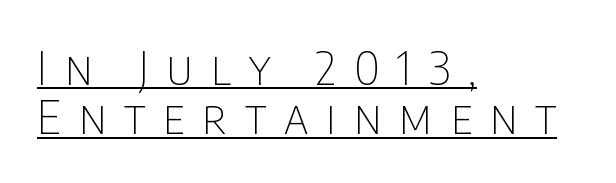
The image shows 46 px thin, condensed sans-serif type, upright; set left-aligned, tight line spacing (1.07x), unusually wide letter spacing (+0.39 em), underlined; low stroke contrast and a large x-height.
